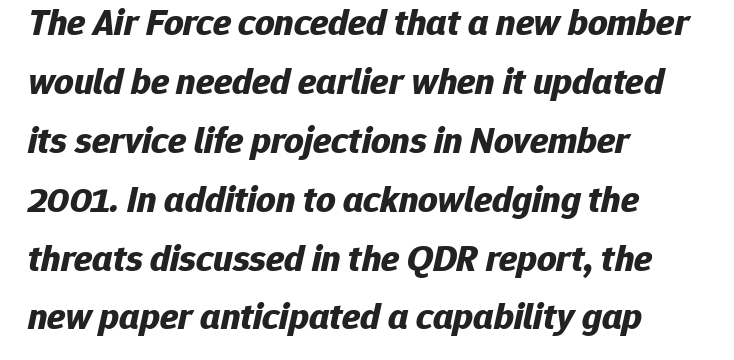
The image shows 38 px bold type, italic (leaning right); set left-aligned, normal line spacing (1.55x), normal letter spacing, not underlined; low stroke contrast and a medium x-height.
